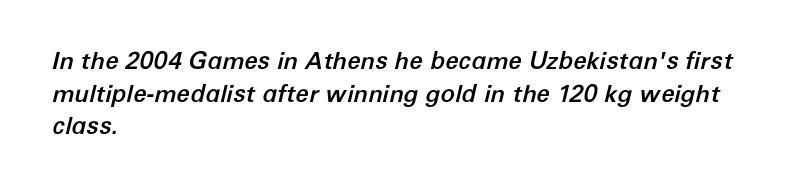
{"italic": "yes", "lean": "right", "slant_degrees": 12, "underline": "no", "align": "left", "line_spacing": "normal", "line_spacing_ratio": 1.36, "letter_spacing": "normal", "letter_spacing_em": 0.0, "glyph_px": 24}
